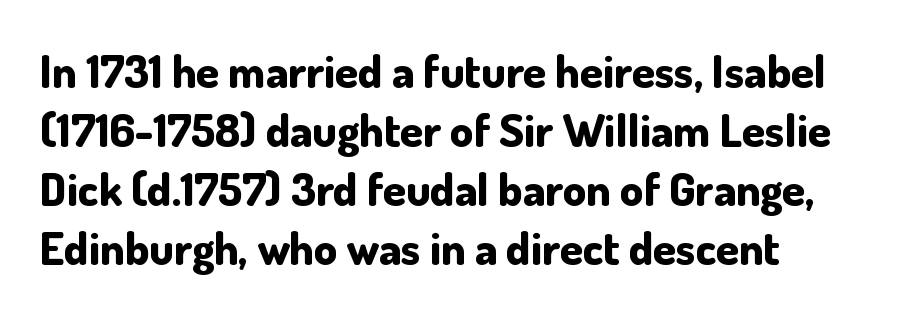
Q: Is the text bold? A: Yes.
Q: Is the text italic (slanted)? A: No, it is upright.
Q: Is the typeface a serif or a sans-serif typeface? A: Sans-serif.
Q: Is the text underlined? A: No.
Q: Is the spacing between letters normal or unusually wide? A: Normal.
Q: Is the spacing between lines tight, normal or loose? A: Normal.
Q: Width (condensed, normal, or wide)? A: Normal.
Q: Stroke contrast? A: Low.
Q: x-height? A: Small.
Q: Monospaced? A: No.
